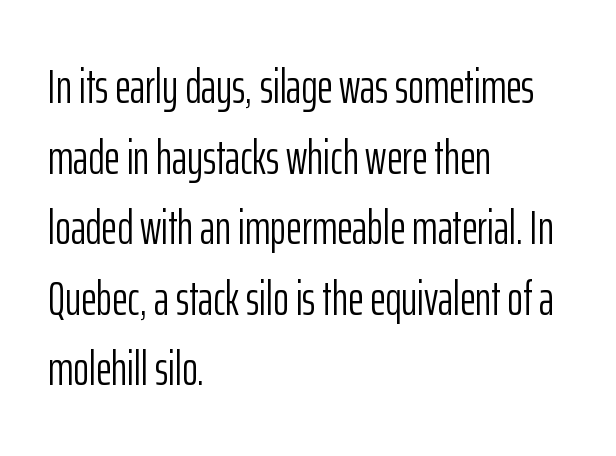
Q: Is the text bold? A: No.
Q: Is the text italic (slanted)? A: No, it is upright.
Q: Is the typeface a serif or a sans-serif typeface? A: Sans-serif.
Q: Is the text underlined? A: No.
Q: How is the paragraph aligned? A: Left-aligned.
Q: Is the spacing between letters normal or unusually wide? A: Normal.
Q: Is the spacing between lines tight, normal or loose? A: Normal.
Q: Width (condensed, normal, or wide)? A: Condensed.
Q: Stroke contrast? A: Low.
Q: x-height? A: Medium.
Q: Monospaced? A: No.
